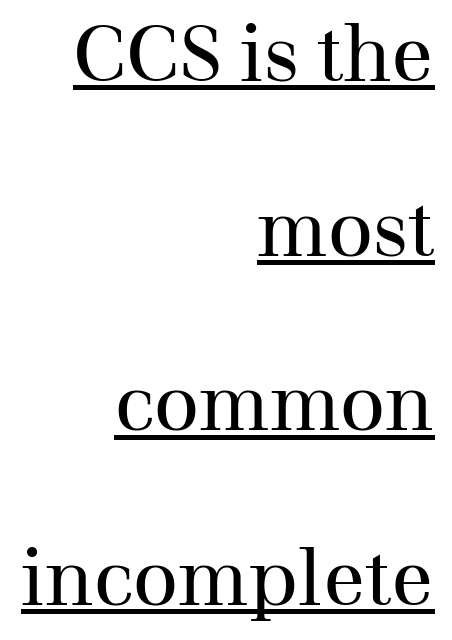
Q: Is the text bold? A: No.
Q: Is the text italic (slanted)? A: No, it is upright.
Q: Is the typeface a serif or a sans-serif typeface? A: Serif.
Q: Is the text underlined? A: Yes.
Q: How is the paragraph aligned? A: Right-aligned.
Q: Is the spacing between letters normal or unusually wide? A: Normal.
Q: Is the spacing between lines tight, normal or loose? A: Loose.
Q: Width (condensed, normal, or wide)? A: Normal.
Q: Stroke contrast? A: Medium.
Q: x-height? A: Medium.
Q: Monospaced? A: No.
